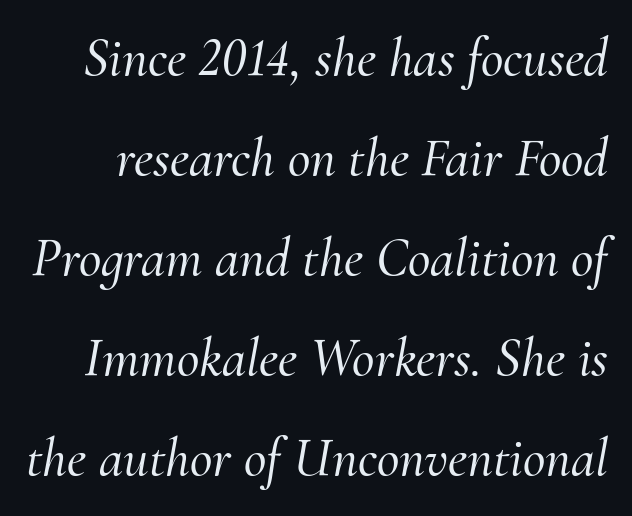
{"serif": "yes", "italic": "yes", "lean": "right", "slant_degrees": 10, "width": "normal", "stroke_contrast": "medium", "x_height": "small", "monospaced": "no", "underline": "no", "line_spacing_ratio": 1.82, "letter_spacing": "normal", "letter_spacing_em": 0.0, "glyph_px": 55}
